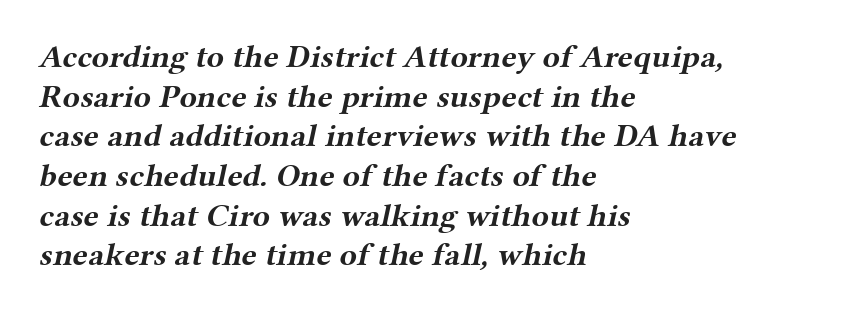
The image shows 32 px bold, wide serif type; set left-aligned, line spacing 1.24x, normal letter spacing, not underlined; medium stroke contrast and a medium x-height.
